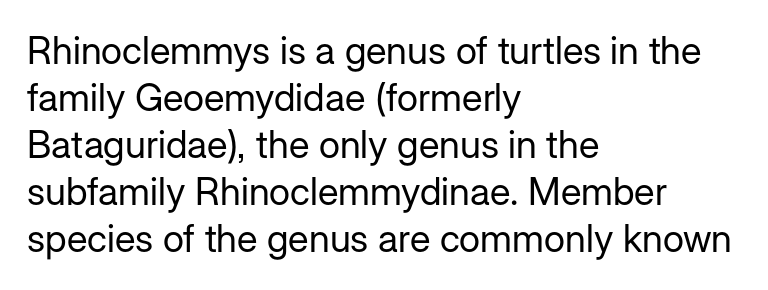
The image shows 38 px regular-weight sans-serif type, upright; set left-aligned, line spacing 1.24x, normal letter spacing, not underlined; low stroke contrast and a medium x-height.
